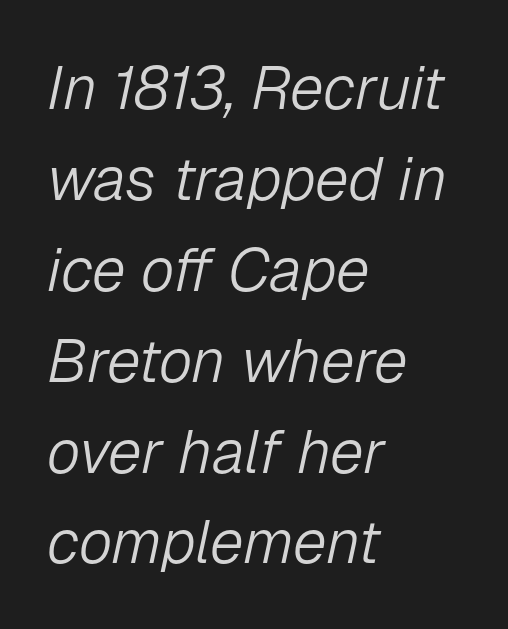
{"italic": "yes", "lean": "right", "slant_degrees": 12, "bold": "no", "weight": "light", "width": "normal", "stroke_contrast": "low", "x_height": "medium", "monospaced": "no", "underline": "no", "align": "left", "line_spacing": "normal", "line_spacing_ratio": 1.49, "letter_spacing": "normal", "letter_spacing_em": 0.0, "glyph_px": 61}
